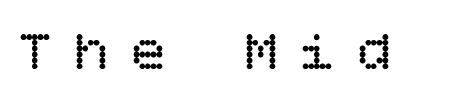
Q: Is the text bold? A: No.
Q: Is the text italic (slanted)? A: No, it is upright.
Q: Is the text underlined? A: No.
Q: Is the spacing between letters normal or unusually wide? A: Unusually wide.
Q: Width (condensed, normal, or wide)? A: Normal.
Q: Stroke contrast? A: Low.
Q: x-height? A: Large.
